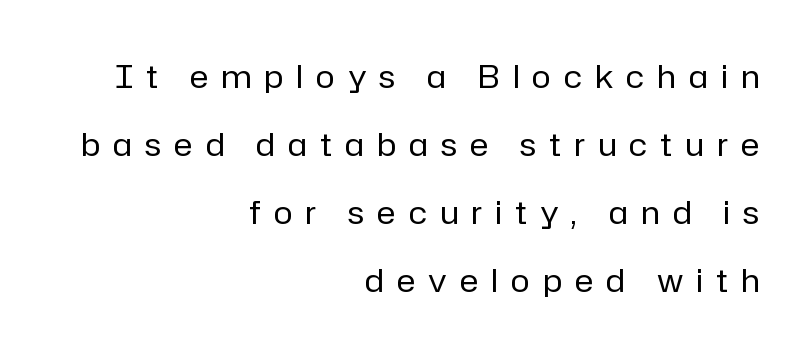
Q: Is the text bold? A: No.
Q: Is the text italic (slanted)? A: No, it is upright.
Q: Is the typeface a serif or a sans-serif typeface? A: Sans-serif.
Q: Is the text underlined? A: No.
Q: How is the paragraph aligned? A: Right-aligned.
Q: Is the spacing between letters normal or unusually wide? A: Unusually wide.
Q: Is the spacing between lines tight, normal or loose? A: Loose.
Q: Width (condensed, normal, or wide)? A: Normal.
Q: Stroke contrast? A: Low.
Q: x-height? A: Medium.
Q: Monospaced? A: No.
